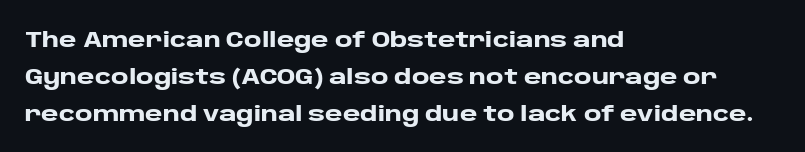
{"italic": "no", "bold": "yes", "underline": "no", "align": "left", "line_spacing_ratio": 1.76, "letter_spacing": "normal", "letter_spacing_em": 0.0, "glyph_px": 21}
